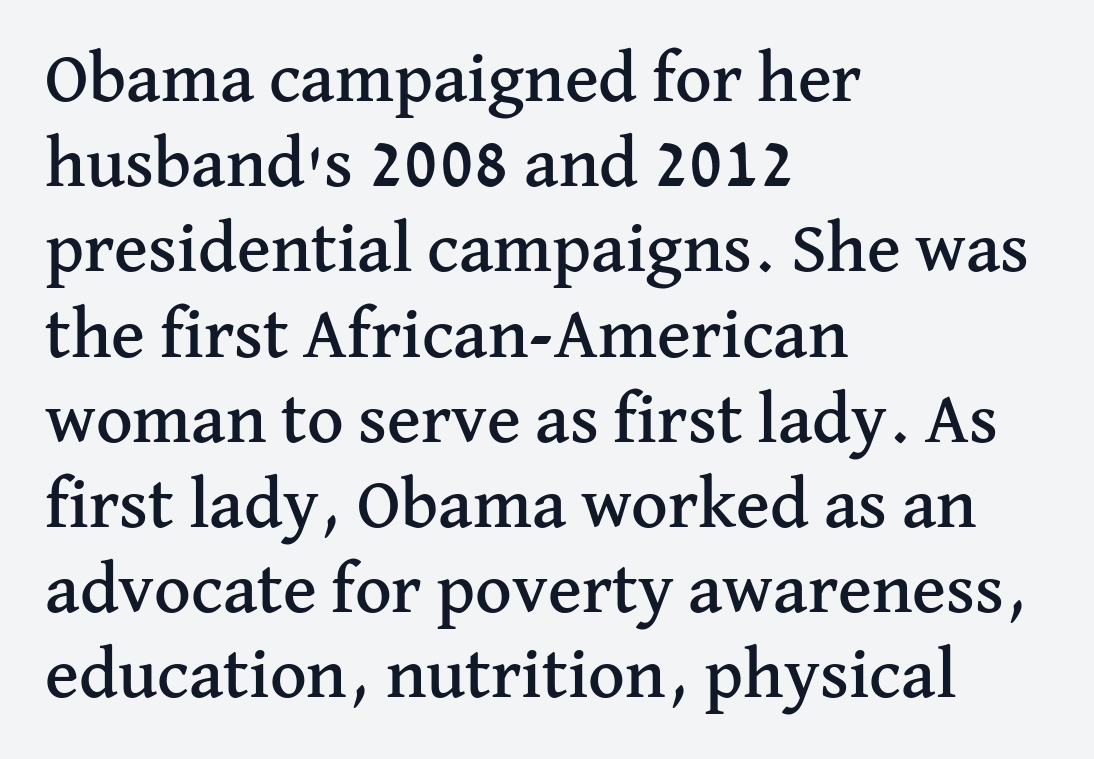
Q: Is the text italic (slanted)? A: No, it is upright.
Q: Is the typeface a serif or a sans-serif typeface? A: Serif.
Q: Is the text underlined? A: No.
Q: How is the paragraph aligned? A: Left-aligned.
Q: Is the spacing between letters normal or unusually wide? A: Normal.
Q: Width (condensed, normal, or wide)? A: Normal.
Q: Stroke contrast? A: Medium.
Q: x-height? A: Medium.
Q: Monospaced? A: No.
